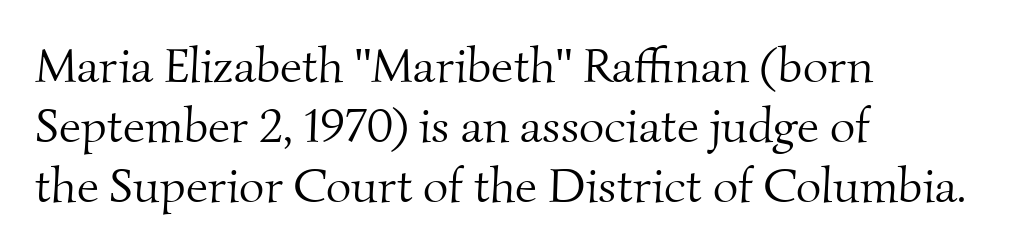
Q: Is the text bold? A: No.
Q: Is the typeface a serif or a sans-serif typeface? A: Serif.
Q: Is the text underlined? A: No.
Q: How is the paragraph aligned? A: Left-aligned.
Q: Is the spacing between letters normal or unusually wide? A: Normal.
Q: Width (condensed, normal, or wide)? A: Normal.
Q: Stroke contrast? A: Medium.
Q: x-height? A: Small.
Q: Monospaced? A: No.
